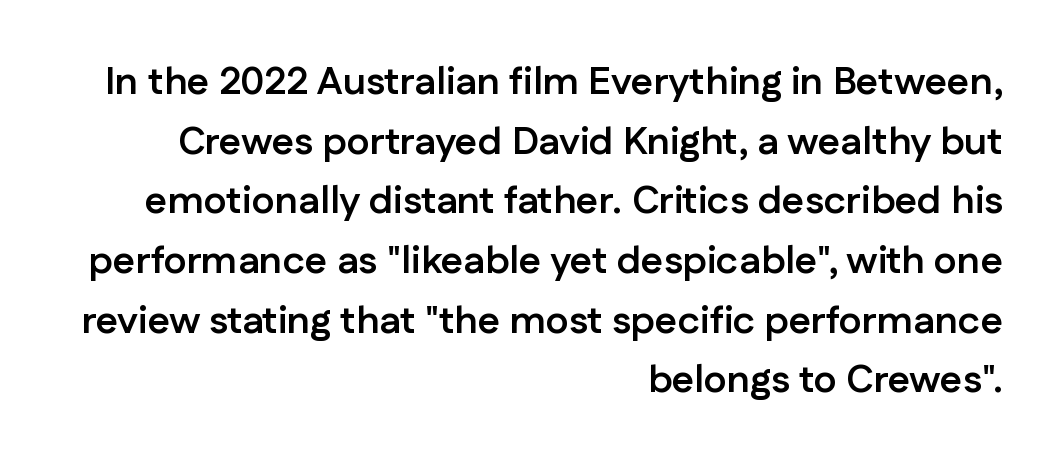
{"serif": "no", "italic": "no", "bold": "yes", "weight": "semibold", "width": "normal", "stroke_contrast": "low", "x_height": "medium", "monospaced": "no", "underline": "no", "align": "right", "line_spacing": "normal", "line_spacing_ratio": 1.53, "letter_spacing": "normal", "letter_spacing_em": 0.0, "glyph_px": 39}
